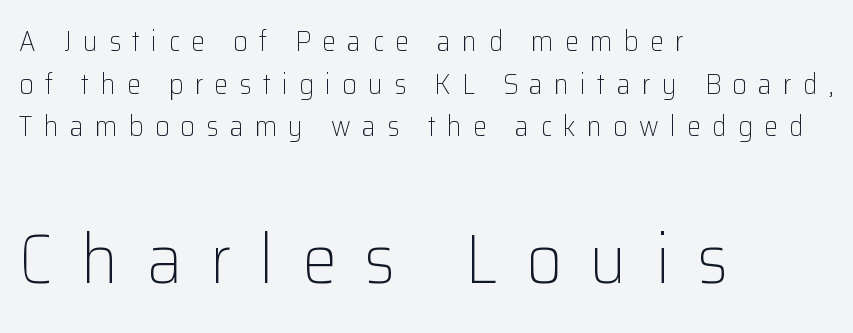
{"serif": "no", "italic": "no", "bold": "no", "weight": "light", "width": "normal", "stroke_contrast": "low", "x_height": "medium", "monospaced": "no", "underline": "no", "align": "left", "line_spacing": "normal", "line_spacing_ratio": 1.52, "letter_spacing": "wide", "letter_spacing_em": 0.4, "larger_block": "second", "size_ratio": 2.5, "glyph_px": 70}
